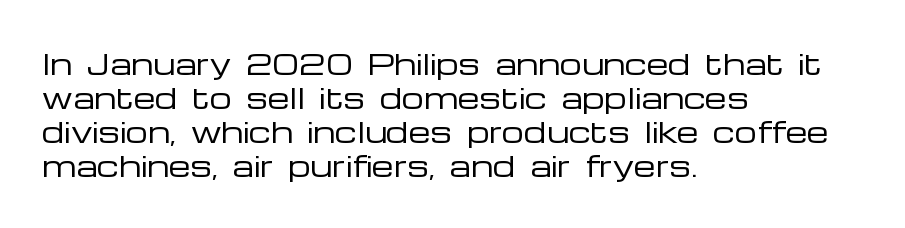
The image shows 28 px regular-weight, wide sans-serif type, upright; set left-aligned, line spacing 1.22x, normal letter spacing, not underlined; low stroke contrast and a medium x-height.
